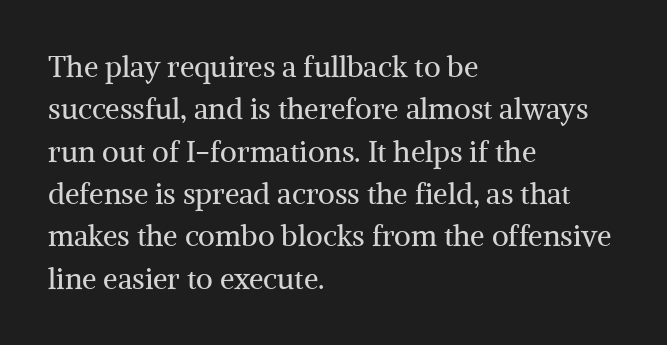
The ragged edge is on the right, which tells us the setting is flush left. The face looks like a standard text weight, possibly lighter. The rendering uses a moderate line-height, typical for paragraphs. Unlike a clean sans, this face finishes its strokes with serifs. Underlining? Definitely not there. A typesetter would call this proportional, since set widths differ per character.
